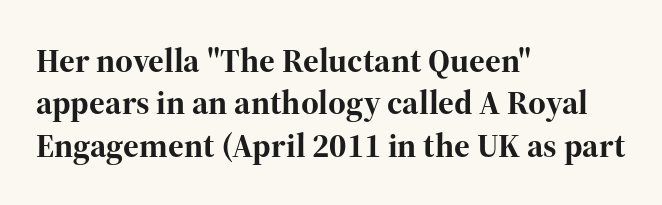
Q: Is the text bold? A: Yes.
Q: Is the text italic (slanted)? A: No, it is upright.
Q: Is the typeface a serif or a sans-serif typeface? A: Serif.
Q: Is the text underlined? A: No.
Q: How is the paragraph aligned? A: Left-aligned.
Q: Is the spacing between letters normal or unusually wide? A: Normal.
Q: Is the spacing between lines tight, normal or loose? A: Normal.
Q: Width (condensed, normal, or wide)? A: Normal.
Q: Stroke contrast? A: High.
Q: x-height? A: Medium.
Q: Monospaced? A: No.
